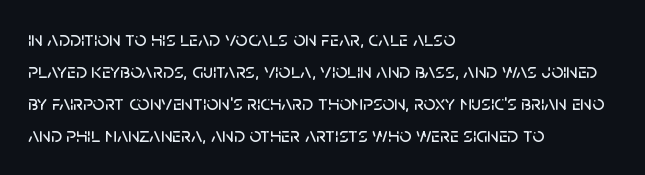
The image shows 21 px text type, upright; set left-aligned, normal line spacing (1.53x), normal letter spacing, not underlined.
